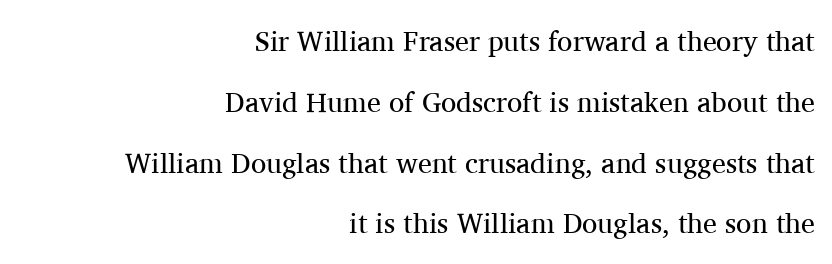
{"serif": "yes", "italic": "no", "bold": "no", "weight": "regular", "width": "normal", "stroke_contrast": "medium", "x_height": "medium", "monospaced": "no", "underline": "no", "align": "right", "line_spacing": "loose", "line_spacing_ratio": 2.17, "letter_spacing": "normal", "letter_spacing_em": 0.0, "glyph_px": 28}
